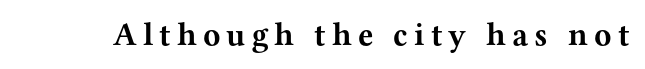
The image shows 32 px bold, wide serif type, upright; set not underlined; medium stroke contrast and a medium x-height.
